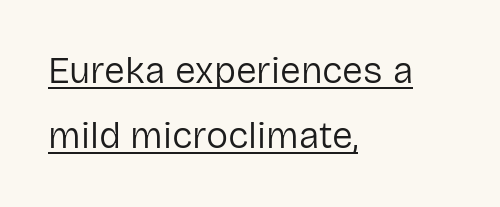
What decoration does the sample have? An underline. Stems and bowls with no extra thickness — not bold. Words appear dense and cohesive because spacing is normal. Character widths vary here, with narrow letters taking less room than wide ones.
